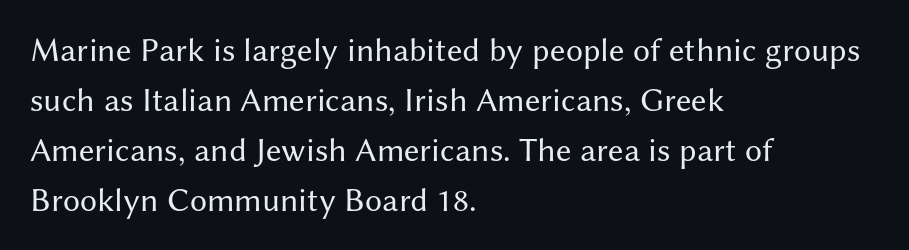
The image shows 34 px regular-weight sans-serif type, upright; set left-aligned, normal line spacing (1.47x), normal letter spacing, not underlined; medium stroke contrast and a medium x-height.
